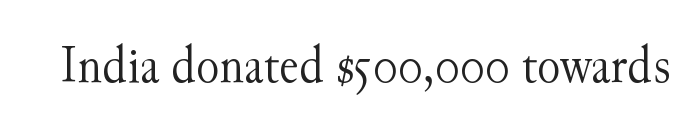
Q: Is the text bold? A: No.
Q: Is the text italic (slanted)? A: No, it is upright.
Q: Is the typeface a serif or a sans-serif typeface? A: Serif.
Q: Is the text underlined? A: No.
Q: Is the spacing between letters normal or unusually wide? A: Normal.
Q: Width (condensed, normal, or wide)? A: Normal.
Q: Stroke contrast? A: Medium.
Q: x-height? A: Small.
Q: Monospaced? A: No.
